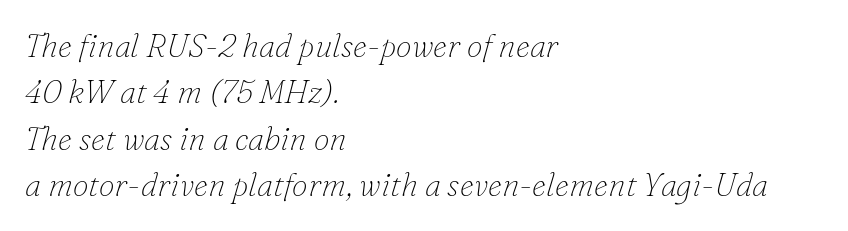
A student would call this left alignment; a typographer would say flush left, rag right. These lines sit exactly where default settings would place them. Honestly, the letter spacing is just normal — you wouldn't notice it. Check where the strokes stop: tiny serifs finish them off. Underlining? Definitely not there.
